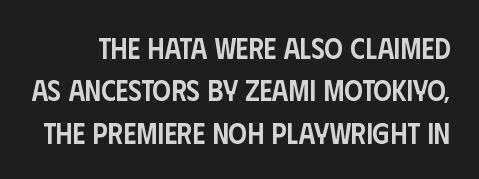
Q: Is the text bold? A: Semi-bold.
Q: Is the text italic (slanted)? A: No, it is upright.
Q: Is the typeface a serif or a sans-serif typeface? A: Sans-serif.
Q: Is the text underlined? A: No.
Q: Is the spacing between letters normal or unusually wide? A: Normal.
Q: Is the spacing between lines tight, normal or loose? A: Normal.
Q: Width (condensed, normal, or wide)? A: Condensed.
Q: Stroke contrast? A: Low.
Q: x-height? A: Large.
Q: Monospaced? A: No.
